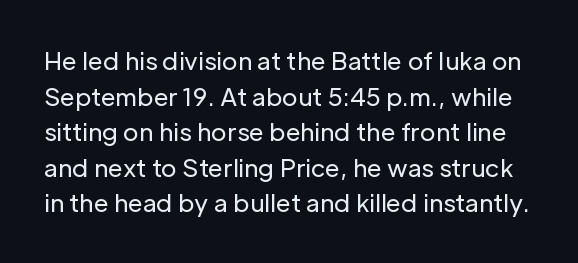
{"italic": "no", "bold": "no", "underline": "no", "line_spacing": "normal", "line_spacing_ratio": 1.48, "letter_spacing": "normal", "letter_spacing_em": 0.0, "glyph_px": 24}
